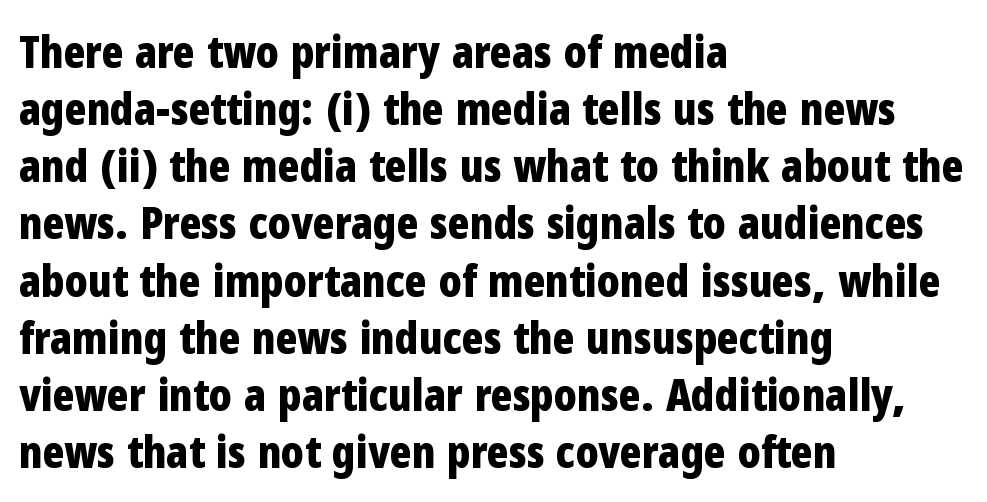
The image shows 45 px bold, condensed sans-serif type, upright; set left-aligned, normal line spacing (1.27x), normal letter spacing, not underlined; low stroke contrast and a medium x-height.
